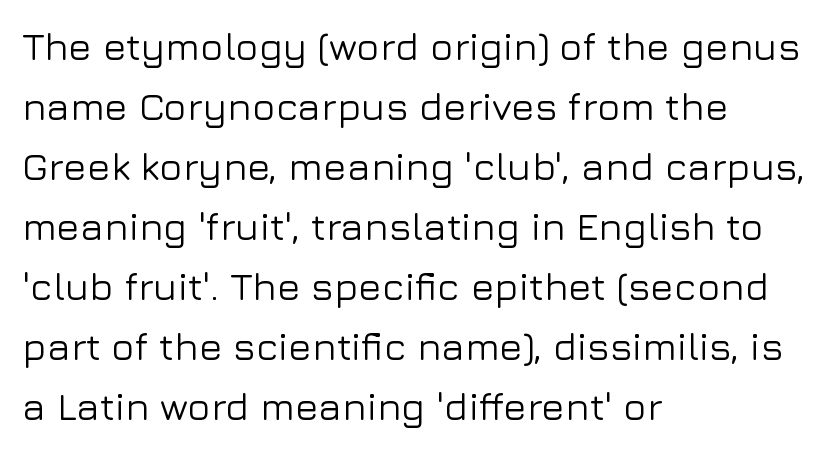
One-word summary of the alignment: left. It's the straight-up-and-down kind of type. Caption: standard tracking, unaltered. Each letter keeps its own natural width here, so spacing adapts to shape.
